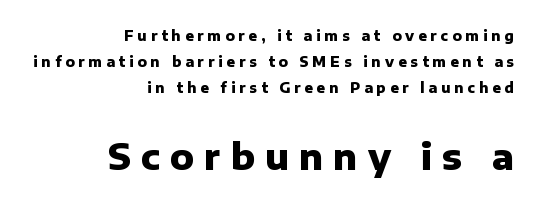
Letterform terminals end flat and unadorned throughout the passage. Check under the words: just untouched page. Between these two stacked blocks, the lower one wins on size. These lines stack with their right ends in a neat column.
